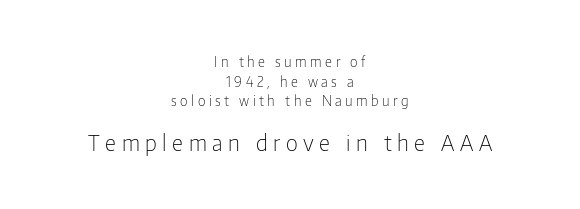
The image shows 22 px text type, upright; set centered, normal line spacing (1.4x), unusually wide letter spacing (+0.25 em), not underlined; the second (bottom) block is 1.57x larger.
